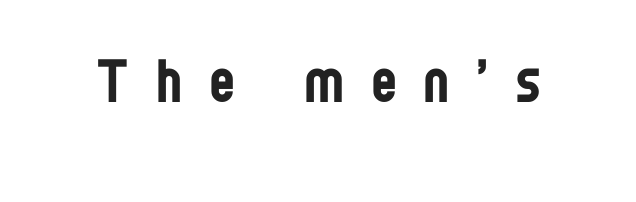
The image shows 73 px regular-weight, condensed sans-serif type, upright; set unusually wide letter spacing (+0.39 em), not underlined; low stroke contrast and a large x-height.
